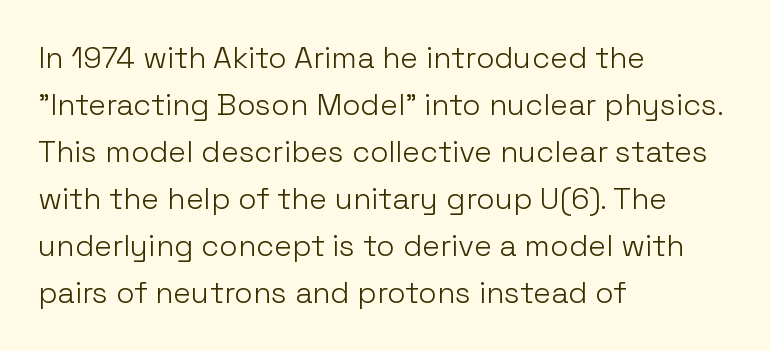
The image shows 30 px light sans-serif type, upright; set left-aligned, normal line spacing (1.57x), normal letter spacing, not underlined; low stroke contrast and a medium x-height.
